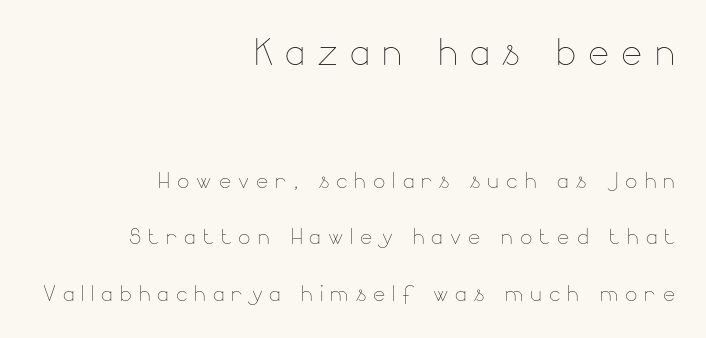
Q: Is the text bold? A: No.
Q: Is the text italic (slanted)? A: No, it is upright.
Q: Is the text underlined? A: No.
Q: How is the paragraph aligned? A: Right-aligned.
Q: Is the spacing between letters normal or unusually wide? A: Unusually wide.
Q: Is the spacing between lines tight, normal or loose? A: Loose.
Q: Which block of text is set in a larger size, the first (top) or the second (bottom)? A: The first (top) one.
Q: Width (condensed, normal, or wide)? A: Normal.
Q: Stroke contrast? A: Low.
Q: x-height? A: Small.
Q: Monospaced? A: No.
